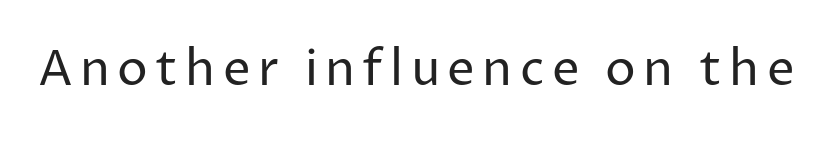
The image shows 49 px regular-weight sans-serif type, upright; set not underlined; low stroke contrast and a medium x-height.
